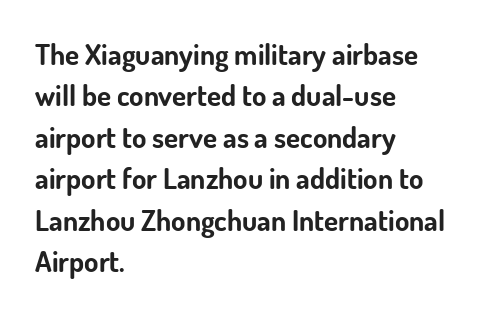
Summary of weight: heavy, a full bold. A typesetter would mark this as roman, not italic. Looks like regular typesetting: each glyph gets only the width it needs. A typesetter would call this zero additional tracking.
